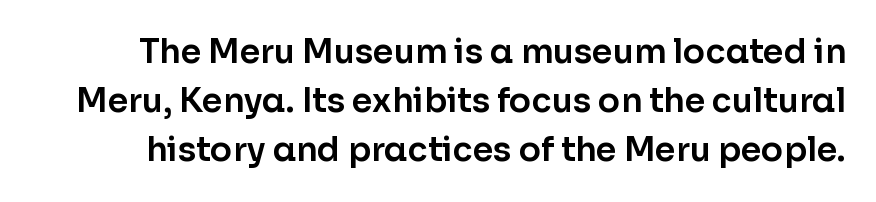
{"serif": "no", "italic": "no", "width": "normal", "stroke_contrast": "low", "x_height": "medium", "monospaced": "no", "underline": "no", "line_spacing": "normal", "line_spacing_ratio": 1.49, "letter_spacing": "normal", "letter_spacing_em": 0.0, "glyph_px": 33}
